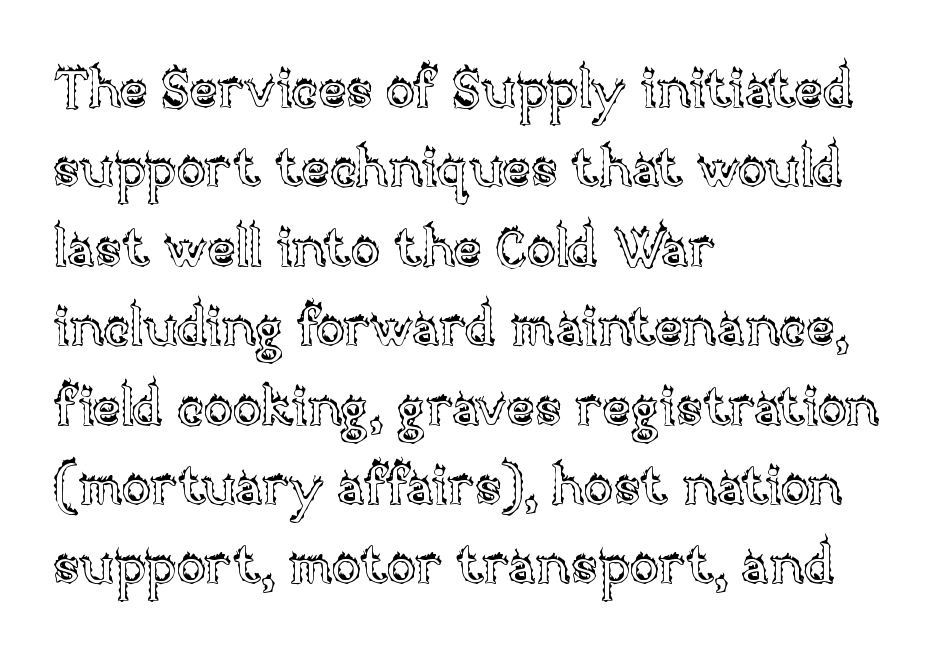
The image shows 54 px text type, upright; set left-aligned, normal line spacing (1.47x), normal letter spacing, not underlined; a large x-height.
